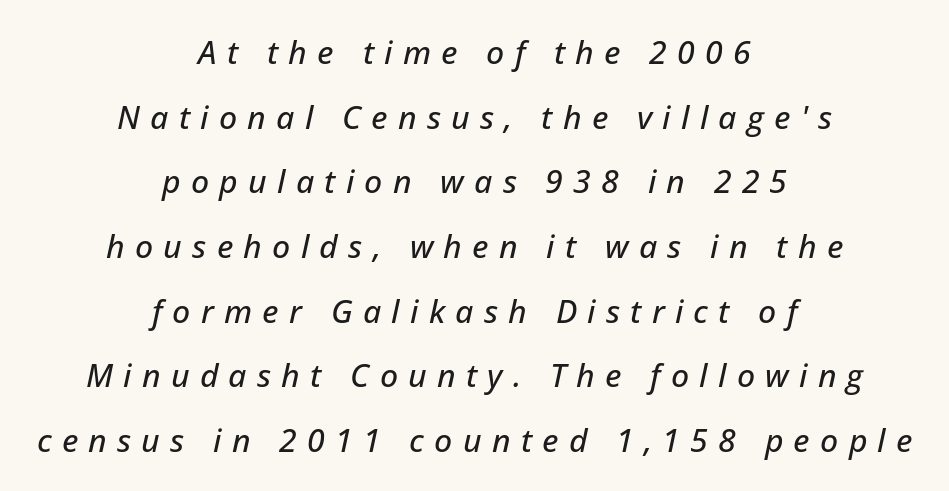
Q: Is the text italic (slanted)? A: Yes, it leans right by about 12 degrees.
Q: Is the text underlined? A: No.
Q: How is the paragraph aligned? A: Centered.
Q: Is the spacing between letters normal or unusually wide? A: Unusually wide.
Q: Is the spacing between lines tight, normal or loose? A: Loose.
Q: Width (condensed, normal, or wide)? A: Normal.
Q: Stroke contrast? A: Low.
Q: x-height? A: Medium.
Q: Monospaced? A: No.
